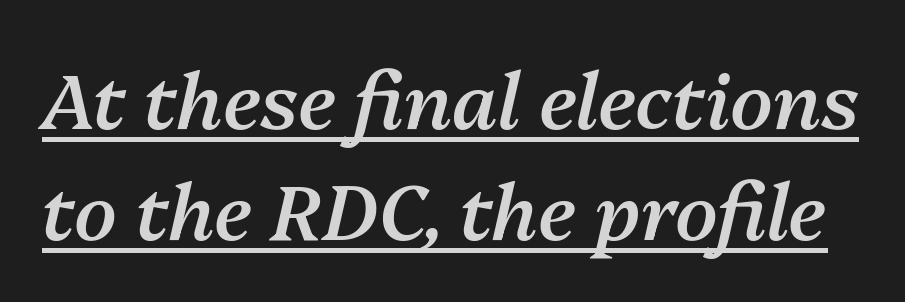
{"italic": "yes", "lean": "right", "slant_degrees": 13, "bold": "semi", "weight": "semibold", "width": "normal", "stroke_contrast": "medium", "x_height": "medium", "monospaced": "no", "underline": "yes", "line_spacing": "normal", "line_spacing_ratio": 1.44, "letter_spacing": "normal", "letter_spacing_em": 0.0, "glyph_px": 77}
